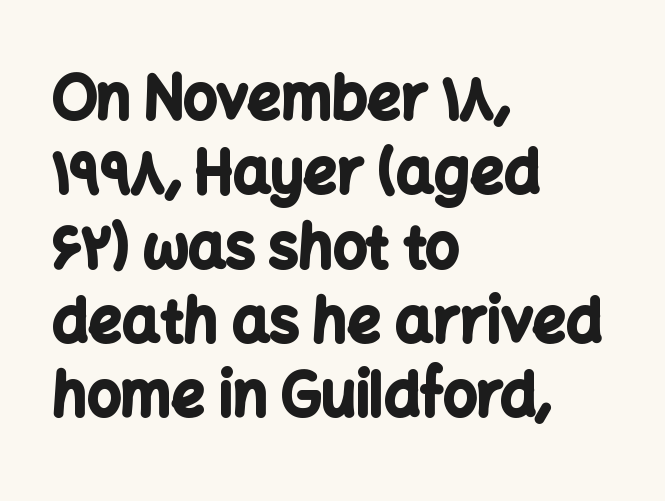
{"serif": "no", "italic": "no", "bold": "yes", "weight": "bold", "width": "normal", "stroke_contrast": "low", "x_height": "medium", "monospaced": "no", "underline": "no", "align": "left", "line_spacing": "normal", "line_spacing_ratio": 1.26, "letter_spacing": "normal", "letter_spacing_em": 0.0, "glyph_px": 59}
